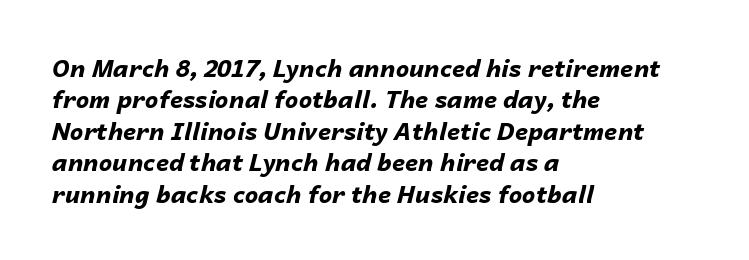
Q: Is the text bold? A: Yes.
Q: Is the text italic (slanted)? A: Yes, it leans right by about 14 degrees.
Q: Is the text underlined? A: No.
Q: How is the paragraph aligned? A: Left-aligned.
Q: Is the spacing between letters normal or unusually wide? A: Normal.
Q: Is the spacing between lines tight, normal or loose? A: Normal.
